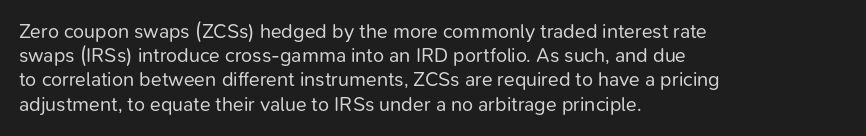
The image shows 20 px text type, upright; set left-aligned, line spacing 1.21x, normal letter spacing, not underlined.
